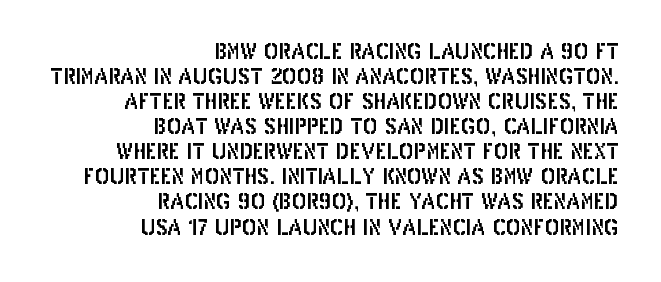
The lines are quadded right. The designer dialed line spacing down below the default. Do the letters lean? They stand straight. The tracking reads as untouched default to a designer's eye.
